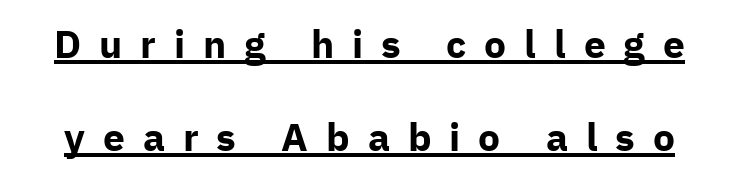
It's the straight-up-and-down kind of type. The rendering uses a bold face; every stroke is thick and dark. This sample has the flowing, uneven cadence of proportional lettering. You could only call the tracking loose — the letters float apart. Quick note: underline on. In terms of letterform style, serifs are entirely absent.
